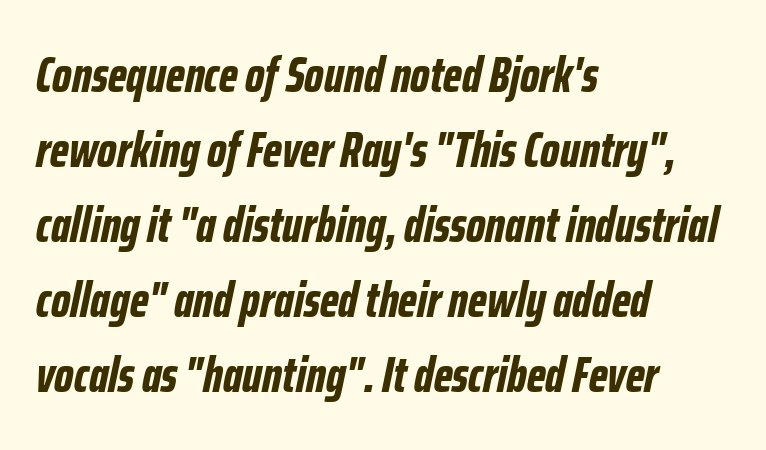
Q: Is the text bold? A: Yes.
Q: Is the text italic (slanted)? A: Yes, it leans right by about 12 degrees.
Q: Is the text underlined? A: No.
Q: How is the paragraph aligned? A: Left-aligned.
Q: Is the spacing between letters normal or unusually wide? A: Normal.
Q: Is the spacing between lines tight, normal or loose? A: Normal.
Q: Width (condensed, normal, or wide)? A: Condensed.
Q: Stroke contrast? A: Low.
Q: x-height? A: Medium.
Q: Monospaced? A: No.
